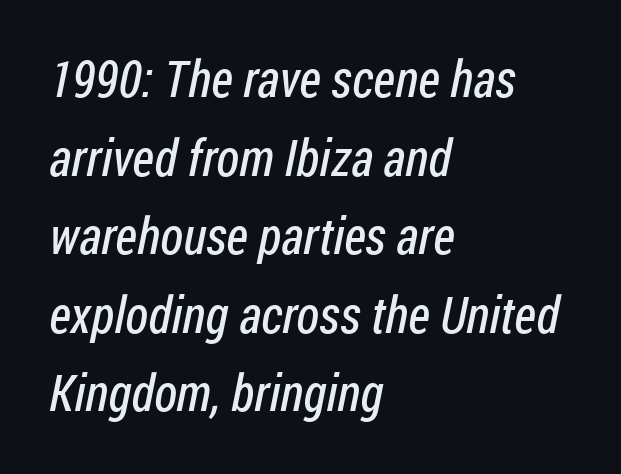
The image shows 51 px regular-weight, condensed sans-serif type; set left-aligned, normal line spacing (1.54x), normal letter spacing, not underlined; low stroke contrast and a medium x-height.
